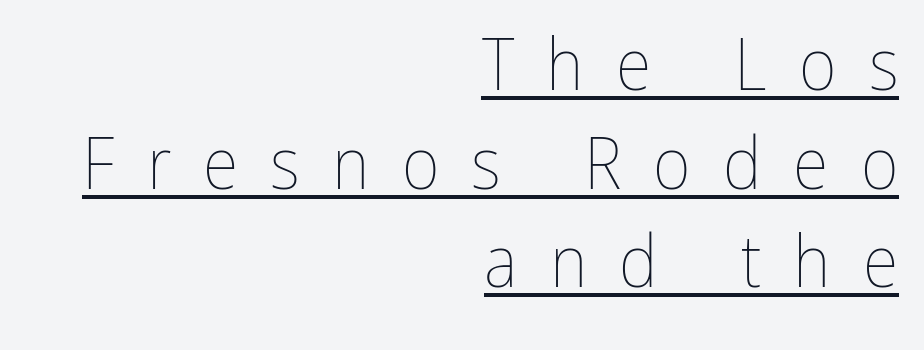
{"italic": "no", "bold": "no", "weight": "thin", "width": "condensed", "stroke_contrast": "low", "x_height": "medium", "monospaced": "no", "underline": "yes", "align": "right", "line_spacing": "normal", "line_spacing_ratio": 1.35, "letter_spacing": "wide", "letter_spacing_em": 0.44, "glyph_px": 73}
